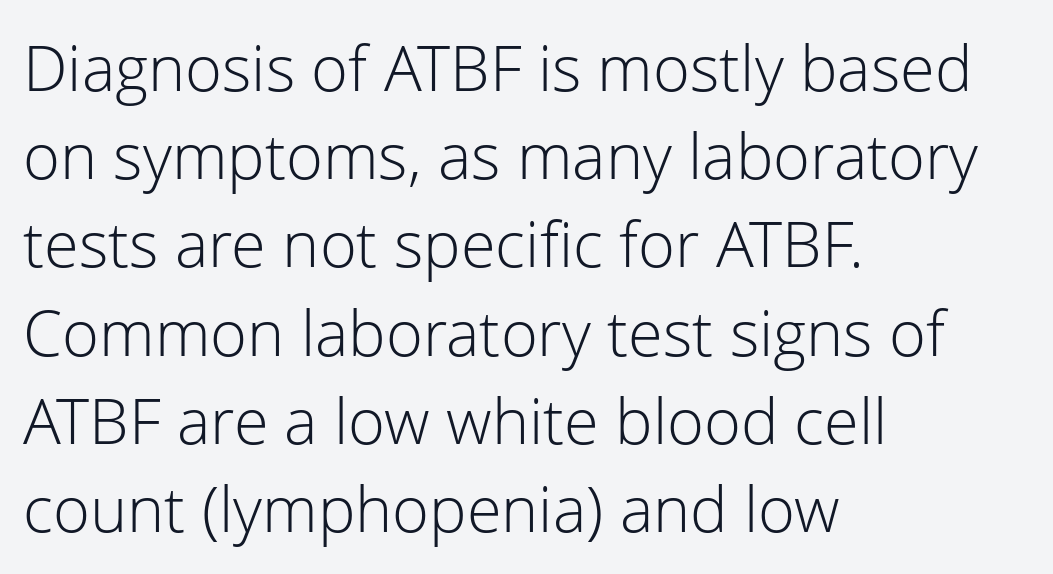
The image shows 63 px light sans-serif type, upright; set left-aligned, normal line spacing (1.4x), normal letter spacing, not underlined; low stroke contrast and a medium x-height.
